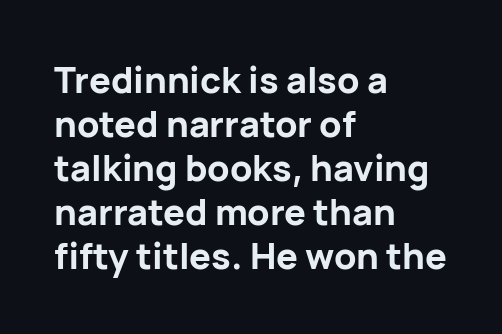
Q: Is the text bold? A: Yes.
Q: Is the text italic (slanted)? A: No, it is upright.
Q: Is the typeface a serif or a sans-serif typeface? A: Sans-serif.
Q: Is the text underlined? A: No.
Q: How is the paragraph aligned? A: Left-aligned.
Q: Is the spacing between letters normal or unusually wide? A: Normal.
Q: Width (condensed, normal, or wide)? A: Normal.
Q: Stroke contrast? A: Low.
Q: x-height? A: Medium.
Q: Monospaced? A: No.
